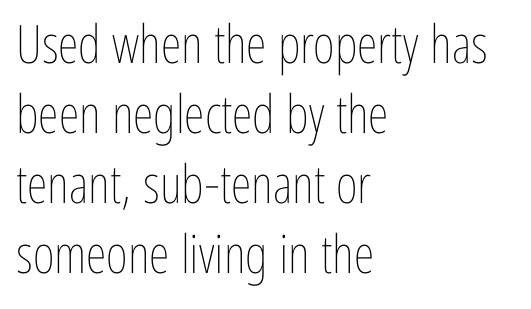
The image shows 53 px thin, condensed type, upright; set left-aligned, normal line spacing (1.32x), normal letter spacing, not underlined; low stroke contrast and a medium x-height.
